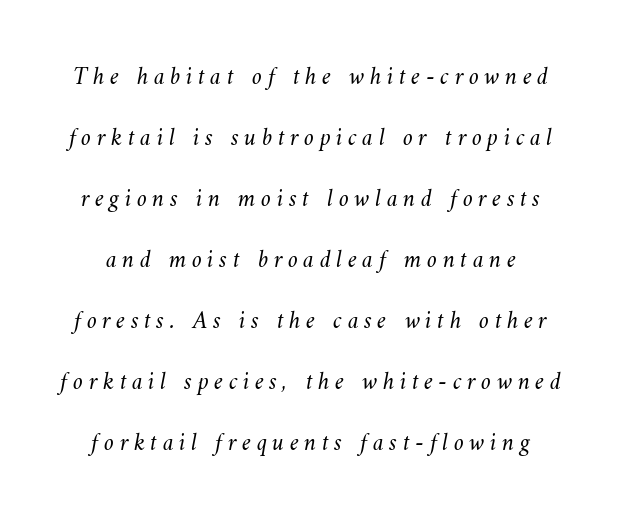
The image shows 25 px text type; set loose line spacing (2.44x), unusually wide letter spacing (+0.22 em), not underlined.
